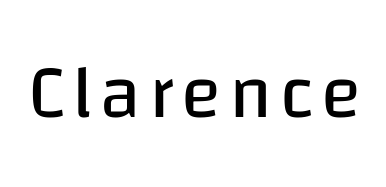
The face looks like a standard text weight, possibly lighter. This sample uses an upright cut, with every glyph sitting square on the baseline. The passage shown is typed in a proportional face where columns would drift. Honestly, there is no underline to notice here at all. The type family on display is of the sans-serif kind.
